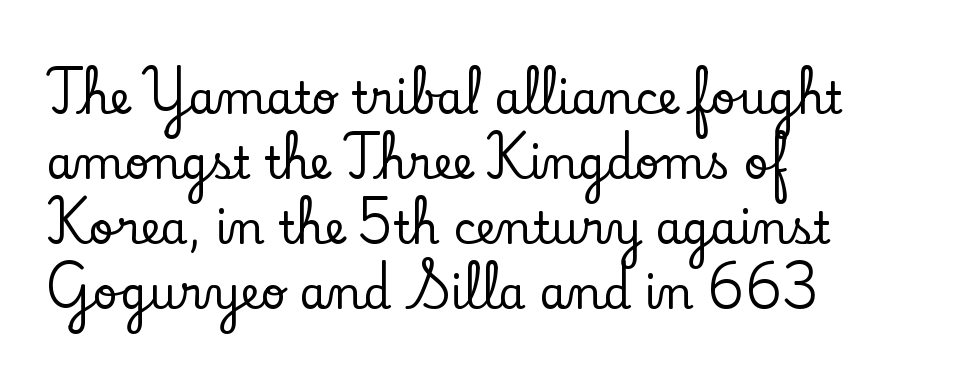
{"serif": "yes", "italic": "no", "width": "normal", "stroke_contrast": "low", "x_height": "small", "monospaced": "no", "underline": "no", "align": "left", "line_spacing": "normal", "line_spacing_ratio": 1.48, "letter_spacing": "normal", "letter_spacing_em": 0.0, "glyph_px": 44}
